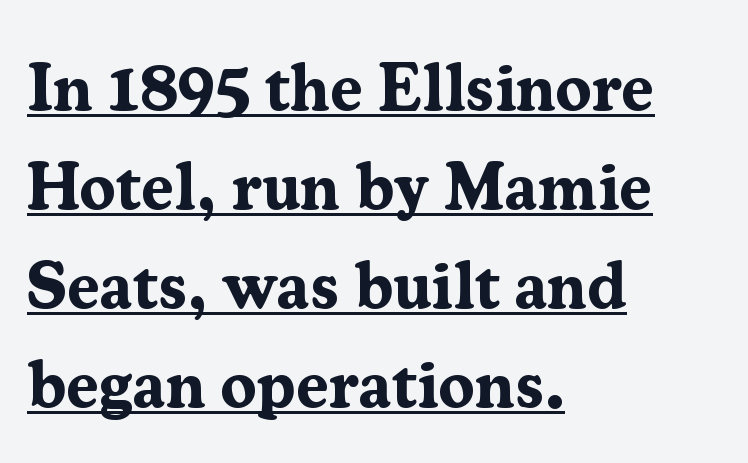
{"serif": "yes", "italic": "no", "bold": "yes", "weight": "bold", "width": "normal", "stroke_contrast": "medium", "x_height": "medium", "monospaced": "no", "underline": "yes", "align": "left", "line_spacing": "normal", "line_spacing_ratio": 1.5, "letter_spacing": "normal", "letter_spacing_em": 0.0, "glyph_px": 66}
